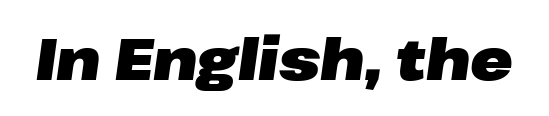
Q: Is the text bold? A: Yes.
Q: Is the text italic (slanted)? A: Yes, it leans right by about 8 degrees.
Q: Is the text underlined? A: No.
Q: Is the spacing between letters normal or unusually wide? A: Normal.
Q: Width (condensed, normal, or wide)? A: Wide.
Q: Stroke contrast? A: Low.
Q: x-height? A: Medium.
Q: Monospaced? A: No.
